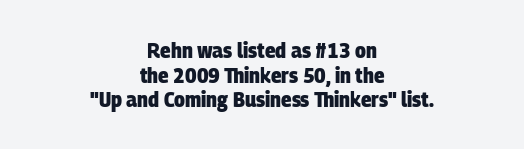
The lines in this sample share a center point and differ in where they start and stop. Descender tails drop into unmarked territory. A full-strength bold gives these letters their thick strokes. Tracking here is standard; glyphs follow each other at the usual distance. The space between consecutive lines is stingy.
